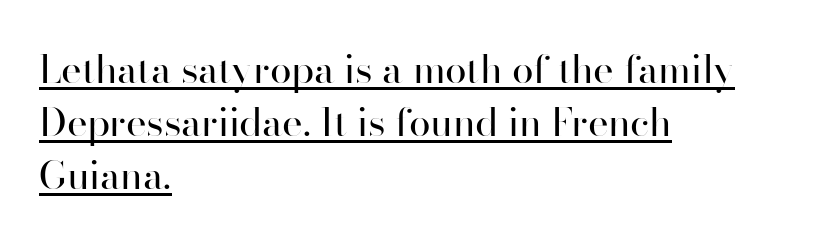
{"serif": "no", "italic": "no", "bold": "no", "weight": "regular", "width": "normal", "stroke_contrast": "high", "x_height": "small", "monospaced": "no", "underline": "yes", "align": "left", "line_spacing": "normal", "line_spacing_ratio": 1.36, "letter_spacing": "normal", "letter_spacing_em": 0.0, "glyph_px": 39}
